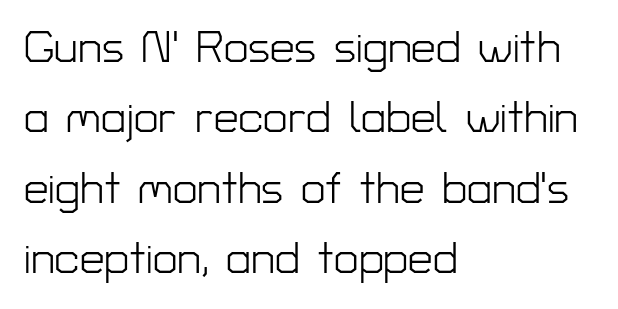
Q: Is the text bold? A: No.
Q: Is the text italic (slanted)? A: No, it is upright.
Q: Is the typeface a serif or a sans-serif typeface? A: Sans-serif.
Q: Is the text underlined? A: No.
Q: How is the paragraph aligned? A: Left-aligned.
Q: Is the spacing between letters normal or unusually wide? A: Normal.
Q: Is the spacing between lines tight, normal or loose? A: Normal.
Q: Width (condensed, normal, or wide)? A: Normal.
Q: Stroke contrast? A: Low.
Q: x-height? A: Medium.
Q: Monospaced? A: No.
